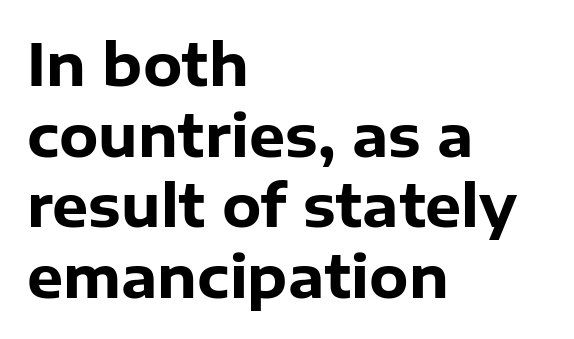
The image shows 57 px heavy sans-serif type, upright; set left-aligned, line spacing 1.24x, normal letter spacing, not underlined; low stroke contrast and a medium x-height.
